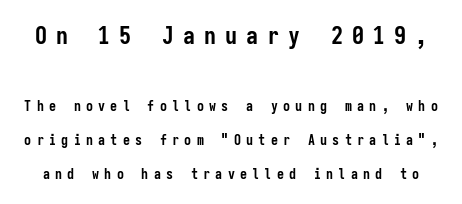
{"italic": "no", "bold": "yes", "underline": "no", "line_spacing": "loose", "line_spacing_ratio": 2.42, "letter_spacing": "wide", "letter_spacing_em": 0.38, "larger_block": "first", "size_ratio": 1.71, "glyph_px": 24}
